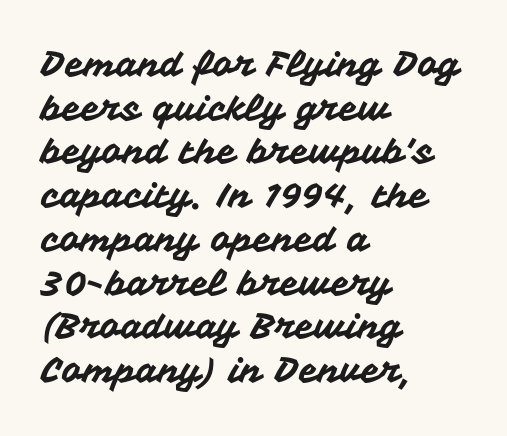
Q: Is the text italic (slanted)? A: Yes.
Q: Is the typeface a serif or a sans-serif typeface? A: Sans-serif.
Q: Is the text underlined? A: No.
Q: How is the paragraph aligned? A: Left-aligned.
Q: Is the spacing between letters normal or unusually wide? A: Normal.
Q: Is the spacing between lines tight, normal or loose? A: Normal.
Q: Width (condensed, normal, or wide)? A: Normal.
Q: Stroke contrast? A: Medium.
Q: x-height? A: Medium.
Q: Monospaced? A: No.
